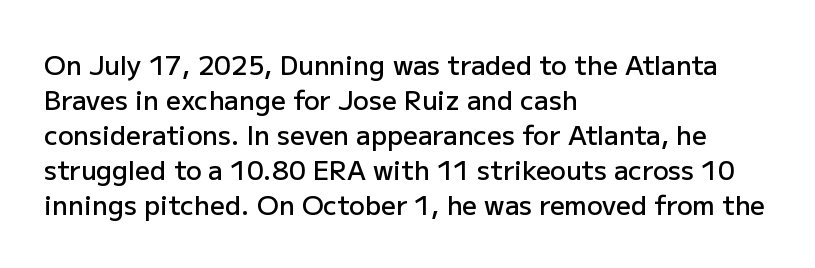
Tracking here is standard; glyphs follow each other at the usual distance. Posture: vertical. This block has exactly the height ordinary leading produces. On the weight axis this lands at semibold, roughly 600. Underline: absent. The rag falls on the right side of this text block.
